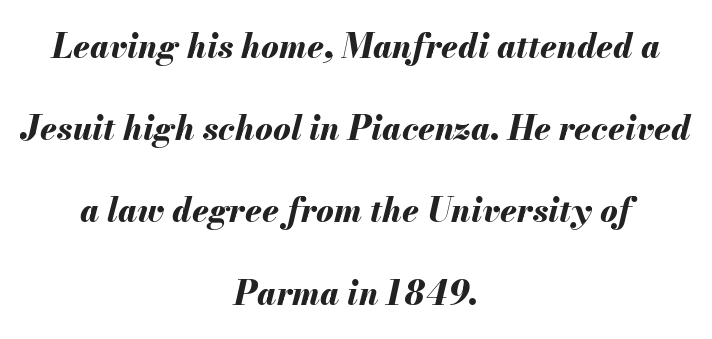
{"italic": "yes", "lean": "right", "slant_degrees": 13, "bold": "yes", "weight": "bold", "width": "normal", "stroke_contrast": "medium", "x_height": "small", "monospaced": "no", "underline": "no", "align": "center", "line_spacing": "loose", "line_spacing_ratio": 2.49, "letter_spacing": "normal", "letter_spacing_em": 0.0, "glyph_px": 33}
